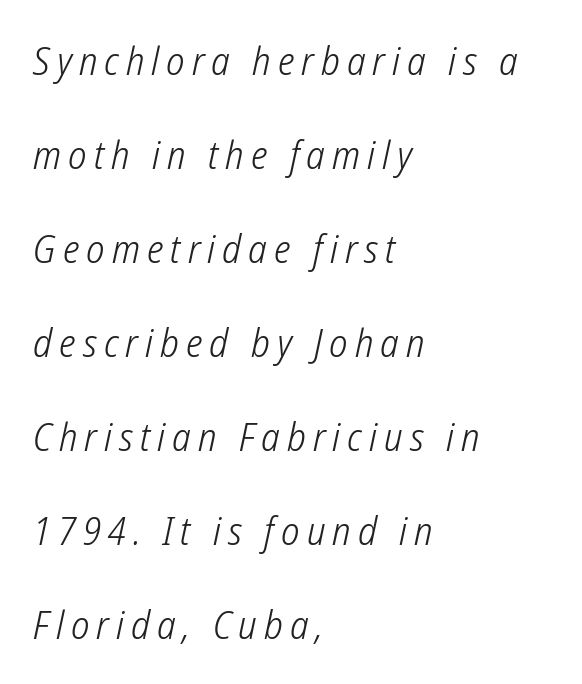
Q: Is the text bold? A: No.
Q: Is the typeface a serif or a sans-serif typeface? A: Sans-serif.
Q: Is the text underlined? A: No.
Q: How is the paragraph aligned? A: Left-aligned.
Q: Is the spacing between lines tight, normal or loose? A: Loose.
Q: Width (condensed, normal, or wide)? A: Condensed.
Q: Stroke contrast? A: Low.
Q: x-height? A: Medium.
Q: Monospaced? A: No.
